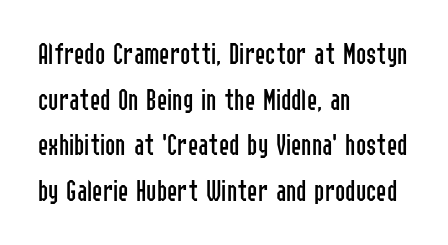
{"serif": "no", "italic": "no", "bold": "no", "weight": "regular", "width": "condensed", "stroke_contrast": "low", "x_height": "medium", "monospaced": "no", "underline": "no", "align": "left", "line_spacing": "normal", "line_spacing_ratio": 1.47, "letter_spacing": "normal", "letter_spacing_em": 0.0, "glyph_px": 31}
